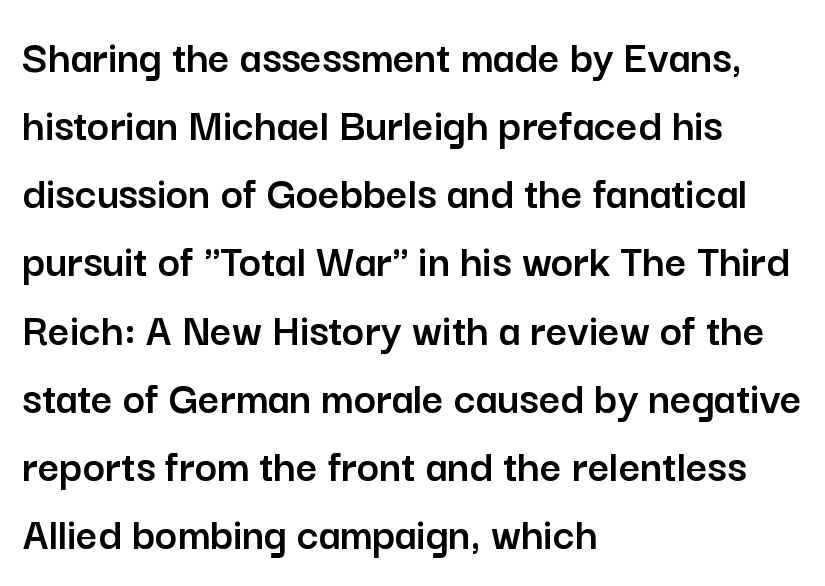
{"serif": "no", "italic": "no", "width": "normal", "stroke_contrast": "low", "x_height": "medium", "monospaced": "no", "underline": "no", "align": "left", "line_spacing": "normal", "line_spacing_ratio": 1.45, "letter_spacing": "normal", "letter_spacing_em": 0.0, "glyph_px": 47}
